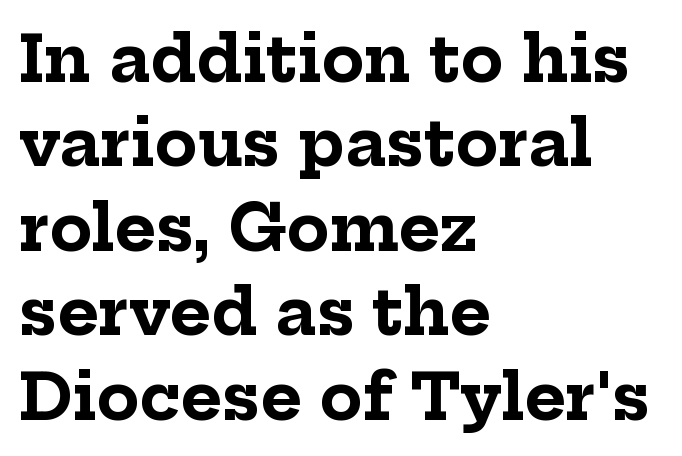
The image shows 63 px bold serif type, upright; set left-aligned, normal line spacing (1.34x), normal letter spacing, not underlined; low stroke contrast and a medium x-height.
